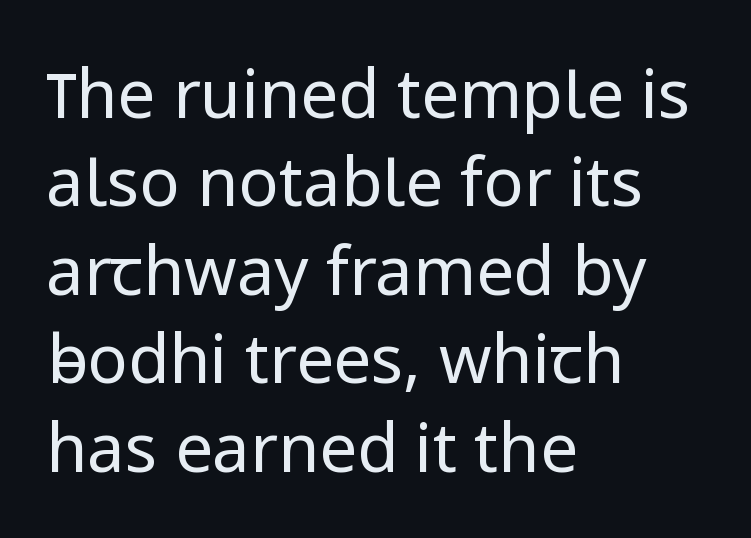
Characters follow at the spacing the type designer built in. Type style note: lacks serifs. Each stroke keeps to a modest, everyday thickness or less. The designer left line spacing at the default. Underlining? Definitely not there.
